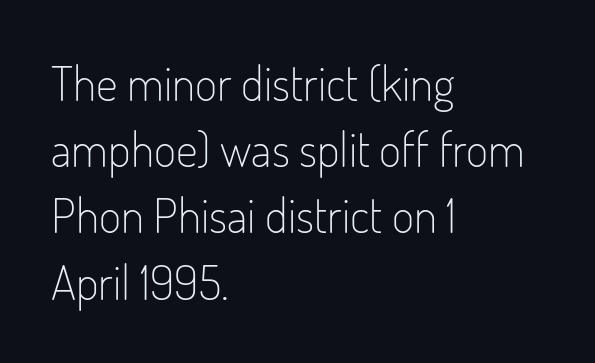
The image shows 48 px light, condensed sans-serif type, upright; set left-aligned, normal line spacing (1.38x), normal letter spacing, not underlined; low stroke contrast and a small x-height.
